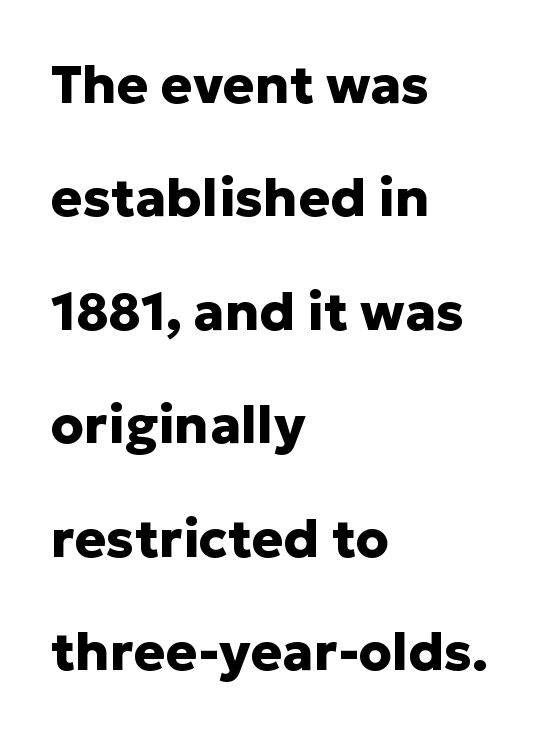
The image shows 53 px heavy sans-serif type, upright; set left-aligned, loose line spacing (2.14x), normal letter spacing, not underlined; low stroke contrast and a medium x-height.
